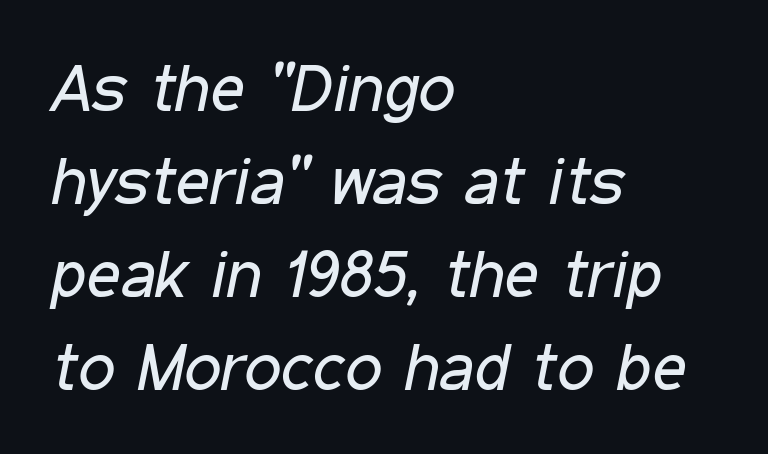
{"italic": "yes", "lean": "right", "slant_degrees": 11, "bold": "no", "weight": "regular", "width": "condensed", "stroke_contrast": "low", "x_height": "medium", "monospaced": "no", "underline": "no", "align": "left", "line_spacing": "normal", "line_spacing_ratio": 1.41, "letter_spacing": "normal", "letter_spacing_em": 0.0, "glyph_px": 66}
